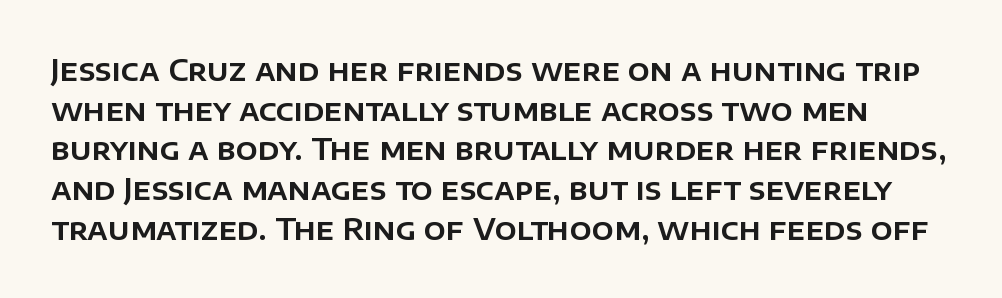
Q: Is the text italic (slanted)? A: No, it is upright.
Q: Is the typeface a serif or a sans-serif typeface? A: Sans-serif.
Q: Is the text underlined? A: No.
Q: Is the spacing between letters normal or unusually wide? A: Normal.
Q: Is the spacing between lines tight, normal or loose? A: Normal.
Q: Width (condensed, normal, or wide)? A: Normal.
Q: Stroke contrast? A: Low.
Q: x-height? A: Large.
Q: Monospaced? A: No.
